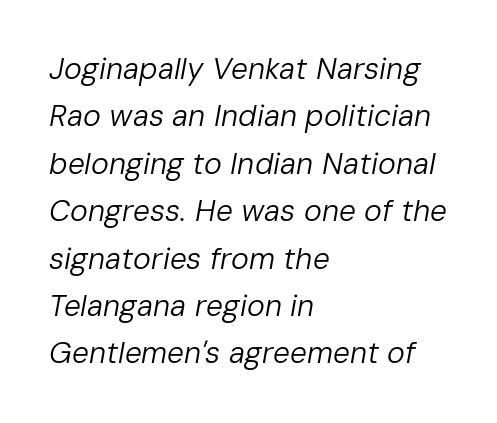
Q: Is the text bold? A: No.
Q: Is the text italic (slanted)? A: Yes, it leans right by about 10 degrees.
Q: Is the text underlined? A: No.
Q: How is the paragraph aligned? A: Left-aligned.
Q: Is the spacing between letters normal or unusually wide? A: Normal.
Q: Is the spacing between lines tight, normal or loose? A: Normal.
Q: Width (condensed, normal, or wide)? A: Normal.
Q: Stroke contrast? A: Low.
Q: x-height? A: Medium.
Q: Monospaced? A: No.
